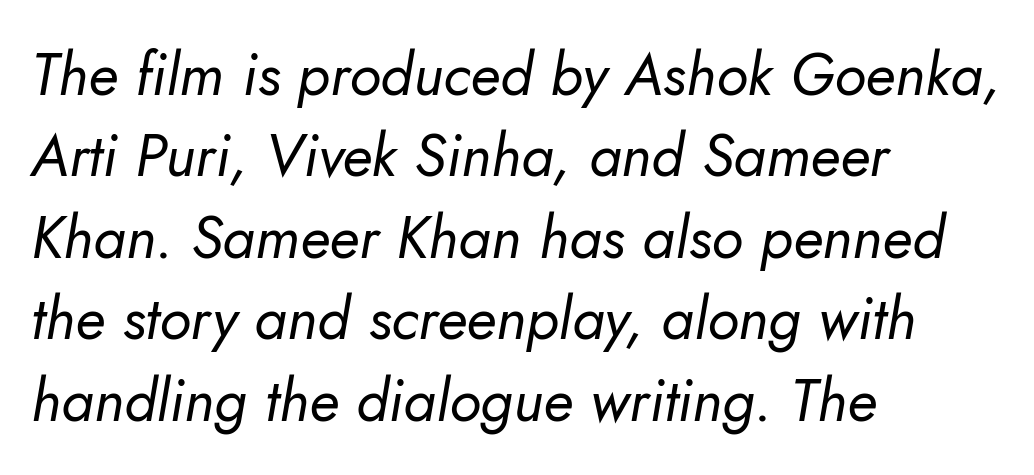
The image shows 59 px regular-weight type, italic (leaning right); set left-aligned, normal line spacing (1.38x), normal letter spacing, not underlined; low stroke contrast and a small x-height.
